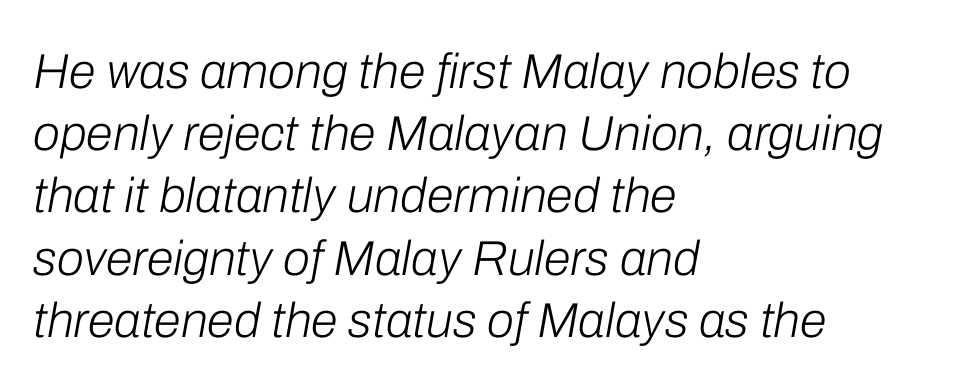
Q: Is the text bold? A: No.
Q: Is the text italic (slanted)? A: Yes, it leans right by about 10 degrees.
Q: Is the text underlined? A: No.
Q: How is the paragraph aligned? A: Left-aligned.
Q: Is the spacing between letters normal or unusually wide? A: Normal.
Q: Is the spacing between lines tight, normal or loose? A: Normal.
Q: Width (condensed, normal, or wide)? A: Normal.
Q: Stroke contrast? A: Low.
Q: x-height? A: Medium.
Q: Monospaced? A: No.
